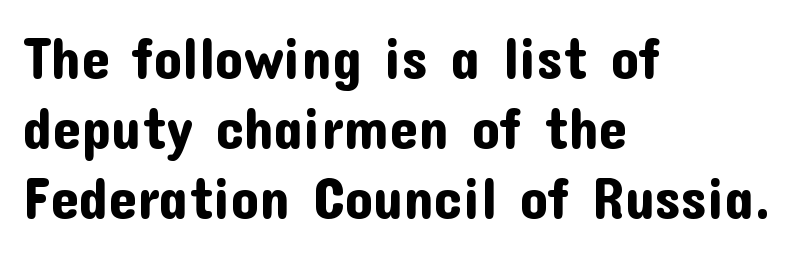
The image shows 57 px sans-serif type, upright; set left-aligned, line spacing 1.23x, normal letter spacing, not underlined; low stroke contrast and a medium x-height.
